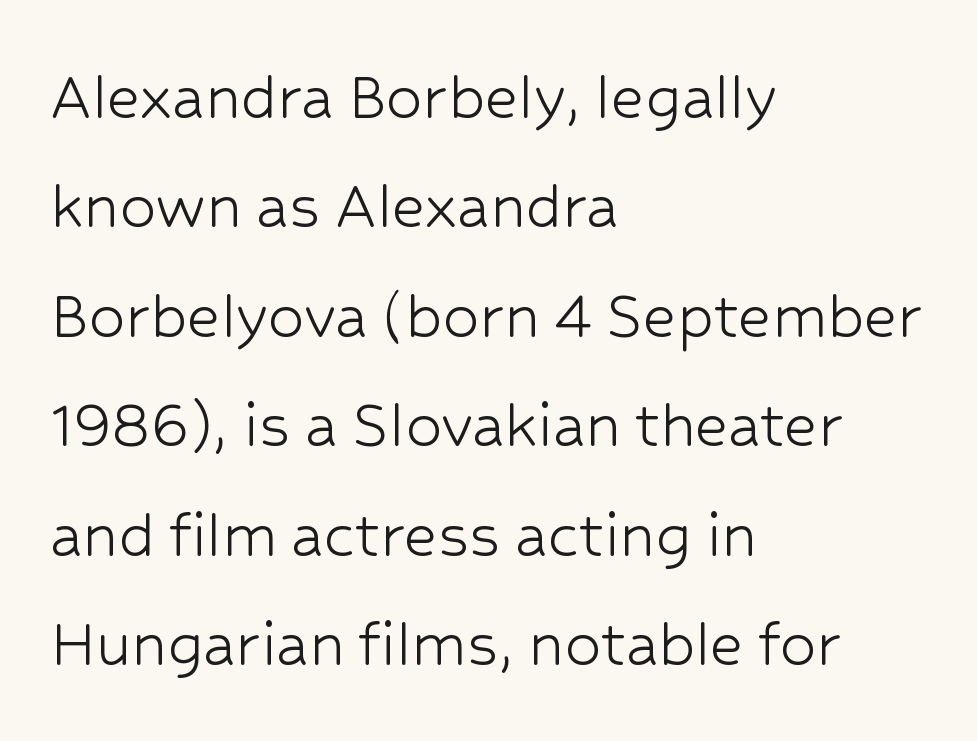
Q: Is the text bold? A: No.
Q: Is the text italic (slanted)? A: No, it is upright.
Q: Is the typeface a serif or a sans-serif typeface? A: Sans-serif.
Q: Is the text underlined? A: No.
Q: How is the paragraph aligned? A: Left-aligned.
Q: Is the spacing between letters normal or unusually wide? A: Normal.
Q: Is the spacing between lines tight, normal or loose? A: Normal.
Q: Width (condensed, normal, or wide)? A: Normal.
Q: Stroke contrast? A: Low.
Q: x-height? A: Medium.
Q: Monospaced? A: No.
